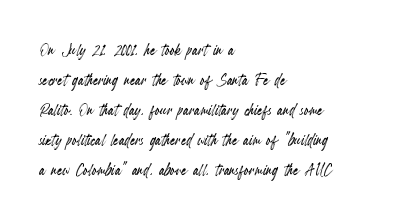
Q: Is the text italic (slanted)? A: Yes.
Q: Is the text underlined? A: No.
Q: How is the paragraph aligned? A: Left-aligned.
Q: Is the spacing between letters normal or unusually wide? A: Normal.
Q: Is the spacing between lines tight, normal or loose? A: Normal.
